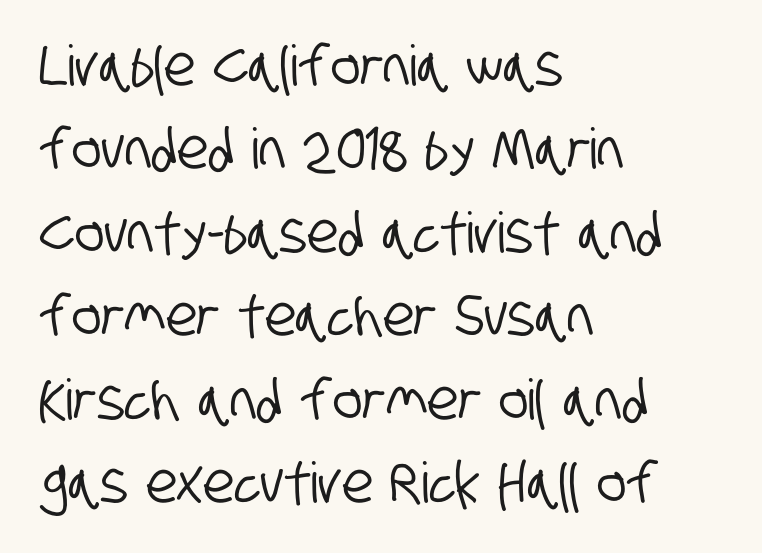
Q: Is the typeface a serif or a sans-serif typeface? A: Sans-serif.
Q: Is the text underlined? A: No.
Q: How is the paragraph aligned? A: Left-aligned.
Q: Is the spacing between letters normal or unusually wide? A: Normal.
Q: Is the spacing between lines tight, normal or loose? A: Normal.
Q: Width (condensed, normal, or wide)? A: Condensed.
Q: Stroke contrast? A: Low.
Q: x-height? A: Large.
Q: Monospaced? A: No.
